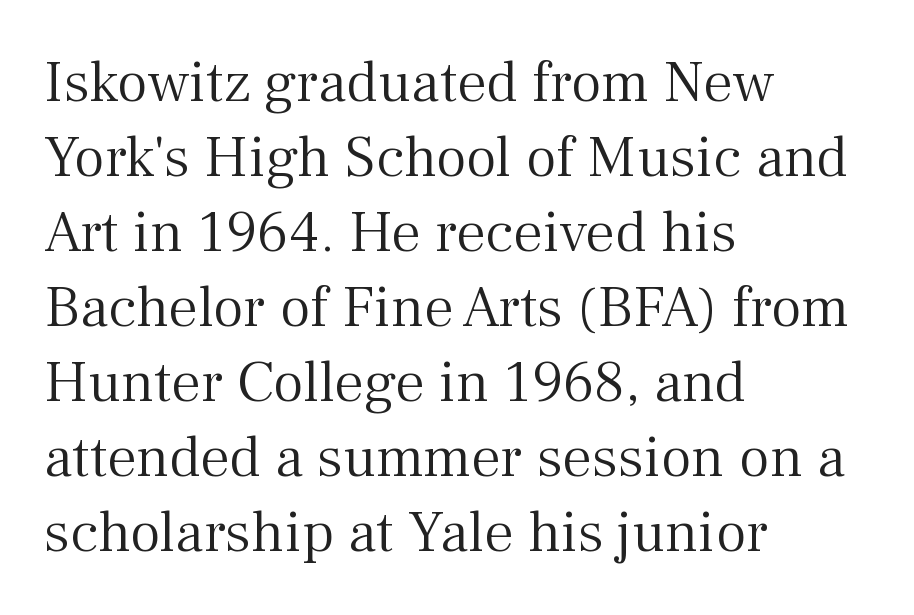
Q: Is the text bold? A: No.
Q: Is the text italic (slanted)? A: No, it is upright.
Q: Is the typeface a serif or a sans-serif typeface? A: Serif.
Q: Is the text underlined? A: No.
Q: How is the paragraph aligned? A: Left-aligned.
Q: Is the spacing between letters normal or unusually wide? A: Normal.
Q: Is the spacing between lines tight, normal or loose? A: Normal.
Q: Width (condensed, normal, or wide)? A: Normal.
Q: Stroke contrast? A: Medium.
Q: x-height? A: Medium.
Q: Monospaced? A: No.
